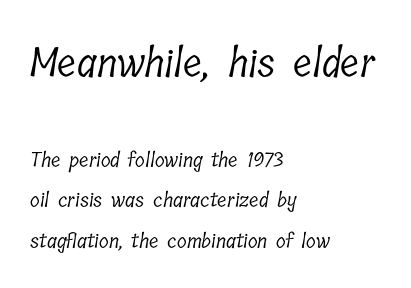
{"serif": "yes", "bold": "no", "weight": "light", "width": "condensed", "stroke_contrast": "low", "x_height": "medium", "monospaced": "no", "underline": "no", "align": "left", "line_spacing": "loose", "line_spacing_ratio": 2.02, "letter_spacing": "normal", "letter_spacing_em": 0.0, "larger_block": "first", "size_ratio": 2.0, "glyph_px": 40}
